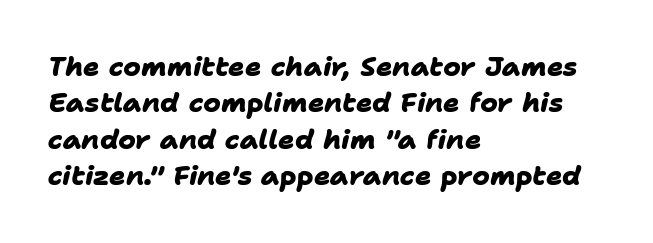
Quick note: interline space is typical. Quick note: underline off. If you drew a ruler down the left edge, every line would touch it. How are the letters spaced? Ordinarily, with no added tracking. Weight: bold.
